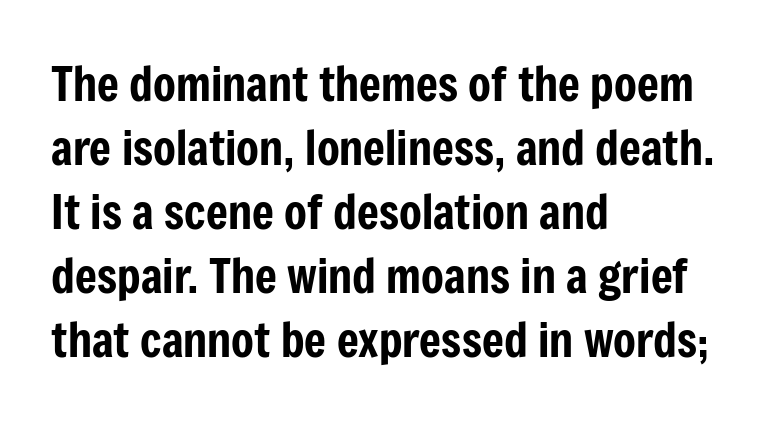
Regular leading. Regarding serifs, this sample does without them. The zone under the glyphs is completely vacant. Posture: vertical. Standard letterfit; no display-style spreading of the glyphs.
